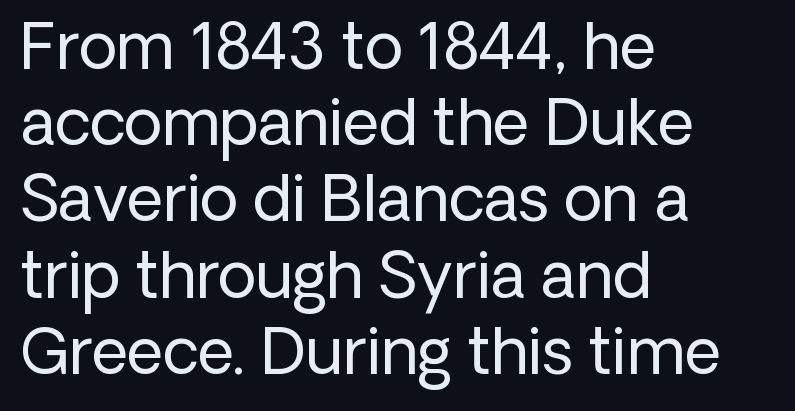
Q: Is the text bold? A: No.
Q: Is the text italic (slanted)? A: No, it is upright.
Q: Is the typeface a serif or a sans-serif typeface? A: Sans-serif.
Q: Is the text underlined? A: No.
Q: How is the paragraph aligned? A: Left-aligned.
Q: Is the spacing between letters normal or unusually wide? A: Normal.
Q: Width (condensed, normal, or wide)? A: Normal.
Q: Stroke contrast? A: Low.
Q: x-height? A: Medium.
Q: Monospaced? A: No.
